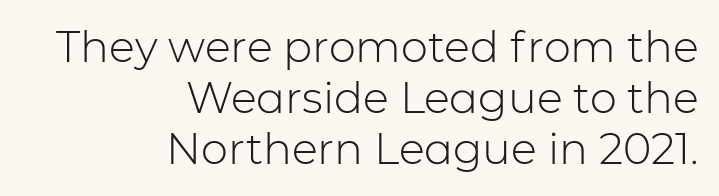
Q: Is the text bold? A: No.
Q: Is the text italic (slanted)? A: No, it is upright.
Q: Is the typeface a serif or a sans-serif typeface? A: Sans-serif.
Q: Is the text underlined? A: No.
Q: How is the paragraph aligned? A: Right-aligned.
Q: Is the spacing between letters normal or unusually wide? A: Normal.
Q: Width (condensed, normal, or wide)? A: Normal.
Q: Stroke contrast? A: Low.
Q: x-height? A: Medium.
Q: Monospaced? A: No.
